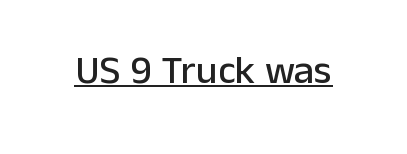
{"serif": "no", "italic": "no", "width": "normal", "stroke_contrast": "low", "x_height": "medium", "monospaced": "no", "underline": "yes", "letter_spacing": "normal", "letter_spacing_em": 0.0, "glyph_px": 40}
